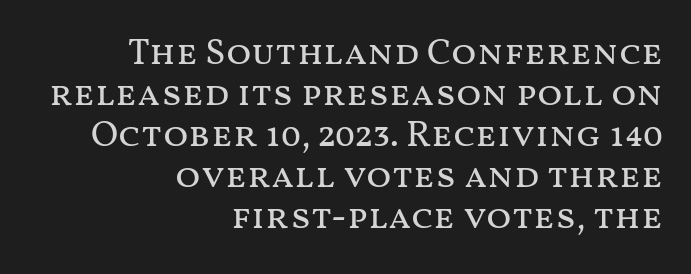
The image shows 37 px regular-weight, wide type, upright; set right-aligned, tight line spacing (1.11x), normal letter spacing, not underlined; medium stroke contrast and a medium x-height.
